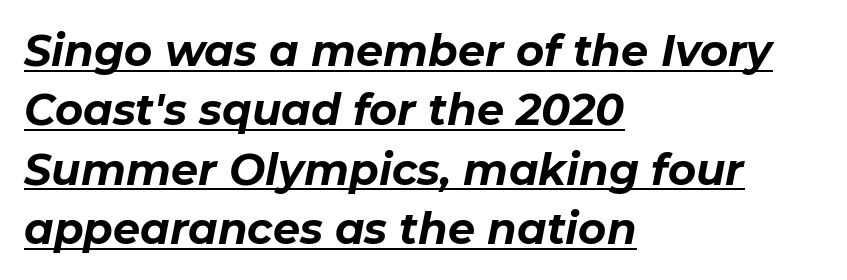
{"italic": "yes", "lean": "right", "slant_degrees": 11, "bold": "yes", "weight": "bold", "width": "normal", "stroke_contrast": "low", "x_height": "medium", "monospaced": "no", "underline": "yes", "align": "left", "line_spacing": "normal", "line_spacing_ratio": 1.38, "letter_spacing": "normal", "letter_spacing_em": 0.0, "glyph_px": 43}
